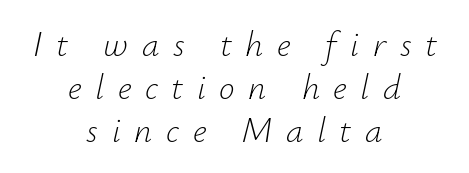
The image shows 35 px light type, italic (leaning right); set centered, line spacing 1.23x, unusually wide letter spacing (+0.39 em), not underlined; low stroke contrast and a small x-height.
